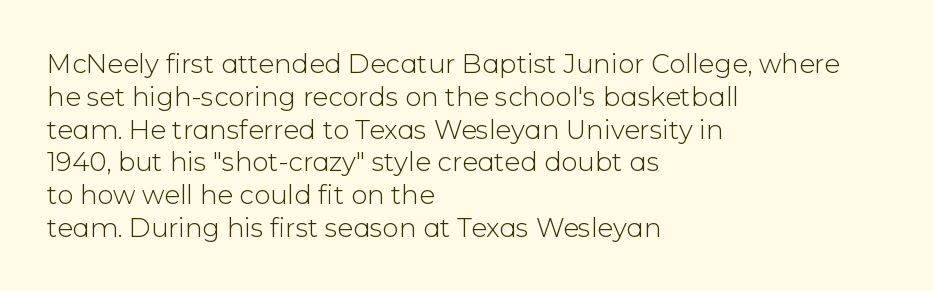
{"italic": "no", "bold": "no", "underline": "no", "align": "left", "line_spacing": "normal", "line_spacing_ratio": 1.26, "letter_spacing": "normal", "letter_spacing_em": 0.0, "glyph_px": 26}
